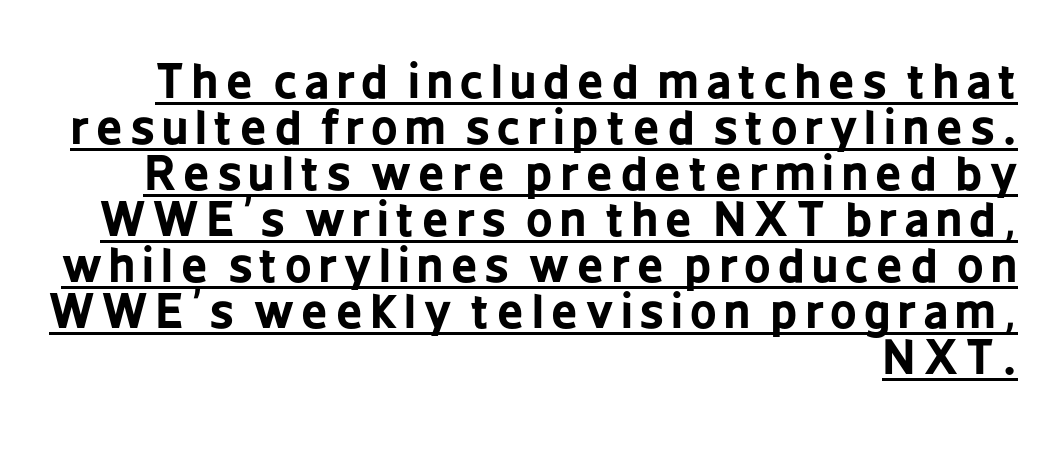
{"serif": "no", "italic": "no", "bold": "yes", "weight": "bold", "width": "condensed", "stroke_contrast": "low", "x_height": "medium", "monospaced": "no", "underline": "yes", "align": "right", "line_spacing": "tight", "line_spacing_ratio": 1.0, "glyph_px": 46}
